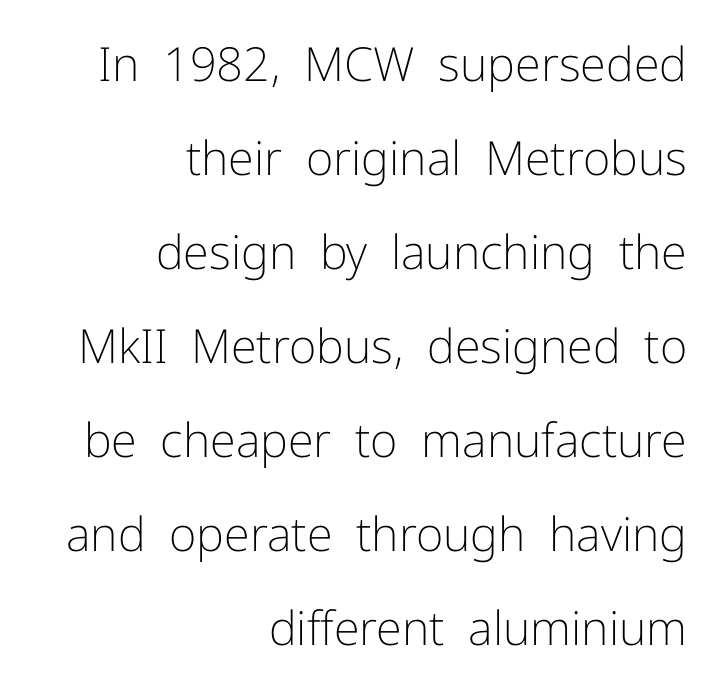
Type without underlining. Compared with typical paragraphs, the rows here are farther apart. Ascenders rise straight up at ninety degrees. Letterform terminals end flat and unadorned throughout the passage. Think of a printed novel: that variable character pitch is what you see here. Standard letterfit; no display-style spreading of the glyphs.
